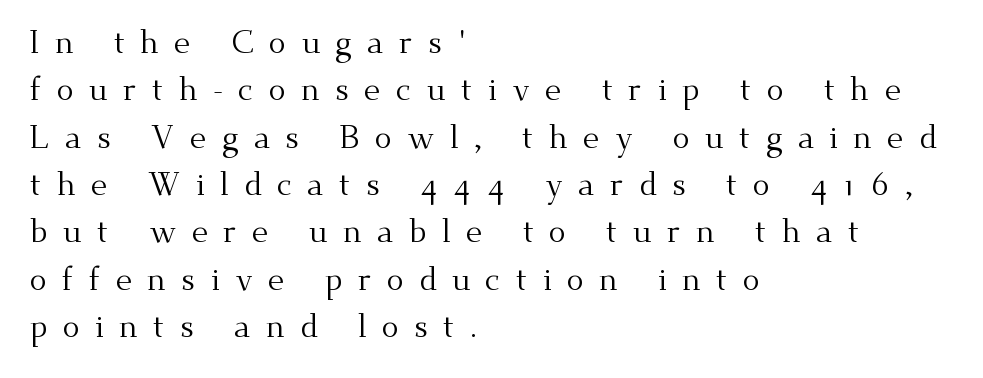
The specimen omits any rule beneath the text block's lines. A serif font was chosen for this passage. These lines sit exactly where default settings would place them. Notice how the passage keeps a crisp vertical edge on the left only. Here the glyphs are tracked loosely, breaking word shapes into spaced letters.
